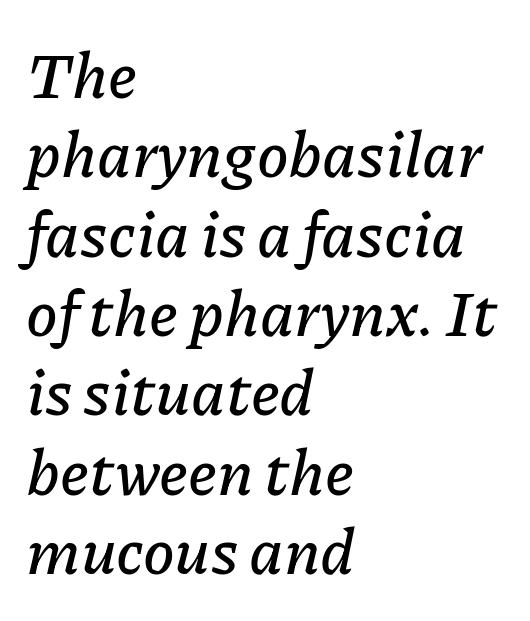
{"italic": "yes", "lean": "right", "slant_degrees": 11, "width": "normal", "stroke_contrast": "low", "x_height": "medium", "monospaced": "no", "underline": "no", "align": "left", "line_spacing_ratio": 1.24, "letter_spacing": "normal", "letter_spacing_em": 0.0, "glyph_px": 64}
